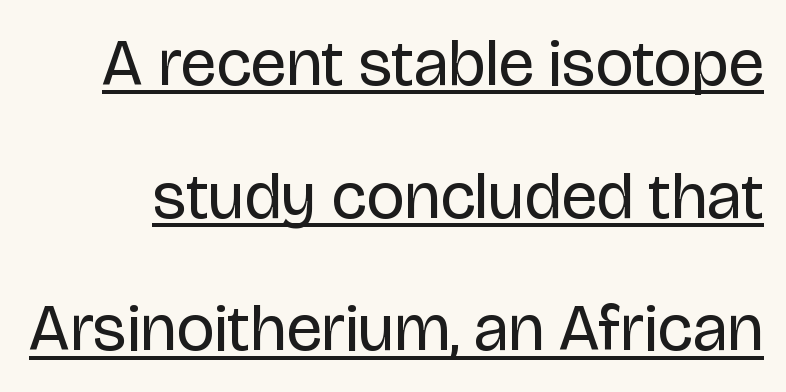
The text was rendered using a sans face with plain stroke endings. Every stem runs plumb, perpendicular to the baseline. Interline gaps are noticeably wide in this sample. The font sits on the lighter half of the weight spectrum, regular included. What decoration does the sample have? An underline. What stands out about the letter spacing? Nothing — it is the standard amount.
